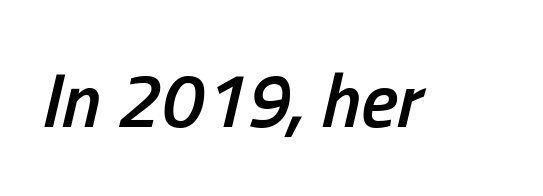
{"italic": "yes", "lean": "right", "slant_degrees": 13, "bold": "semi", "weight": "semibold", "width": "condensed", "stroke_contrast": "low", "x_height": "medium", "monospaced": "no", "underline": "no", "letter_spacing": "normal", "letter_spacing_em": 0.0, "glyph_px": 77}
